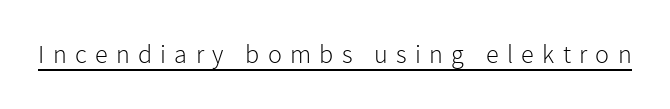
Heaviness? Minimal to ordinary, like unemphasized prose. The specimen reads as upright at a glance. Each word looks stretched out because of the extra space between its letters. Glance below the letters and you will spot a drawn line.
